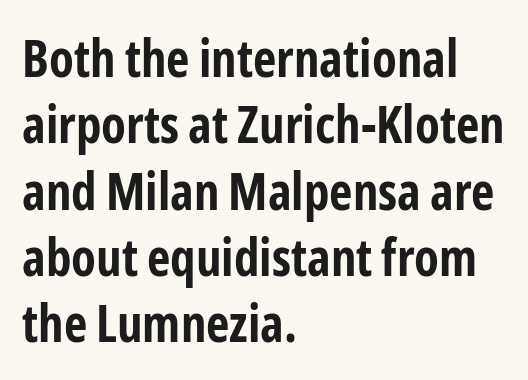
In terms of letterform style, serifs are entirely absent. When letters stand straight like this, we call the style roman or upright. Do the characters align in a grid? No, the font is proportional. Underlining? Definitely not there. Does extra space separate the letters? No, they use regular spacing. This sample is left-justified, so line endings fall wherever the words run out.
